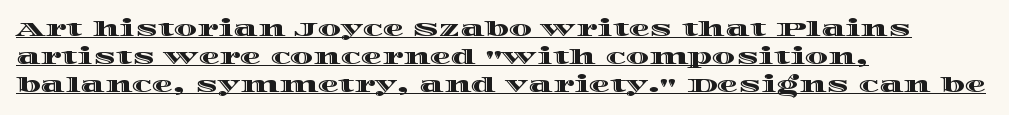
Notice how a bar underscores the lettering throughout. A typesetter would call this zero additional tracking. Do the letters lean? They stand straight. Notice how the passage keeps a crisp vertical edge on the left only. How would I describe the line gaps? Plain and ordinary.
